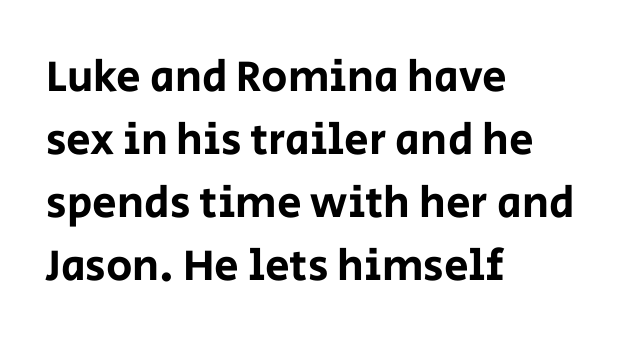
The lettering holds an erect, upright posture throughout. The string is rendered with underlining switched off. Spacing verdict: proportional, widths tailored to each character. This block has exactly the height ordinary leading produces. Check where the strokes stop: nothing finishes them off — pure sans. Nothing unusual about the tracking: characters are spaced as the font intends.
